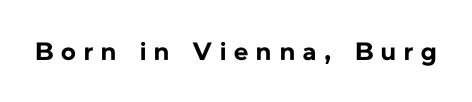
The specimen omits any rule beneath the text block's lines. Honestly, the letter spacing is so wide it's the main thing you notice. The letters stand upright; this is a roman face. Weight check: bold — yes, fully.
